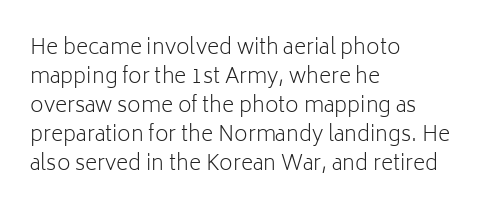
{"italic": "no", "bold": "no", "underline": "no", "align": "left", "line_spacing": "normal", "line_spacing_ratio": 1.38, "letter_spacing": "normal", "letter_spacing_em": 0.0, "glyph_px": 21}
